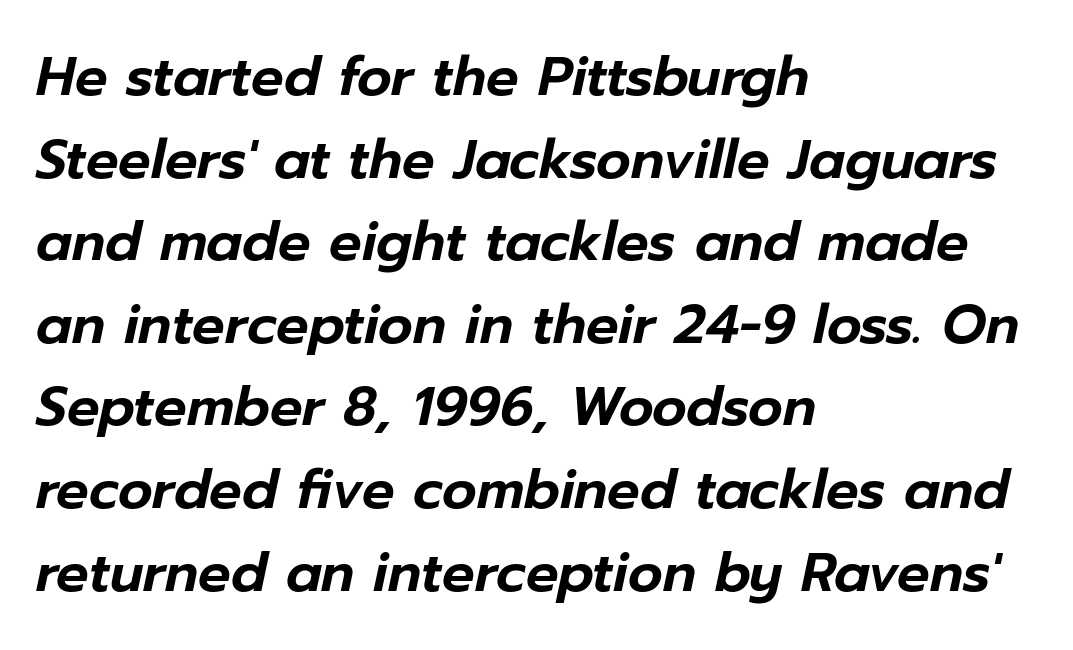
The passage shown is typed in a proportional face where columns would drift. Is the block centered? No — it sits flush against the left margin. Rows of type keep a routine distance in the vertical direction. Would a proofreader flag this as italicized? Yes. A clean baseline with only descenders dipping below it.
